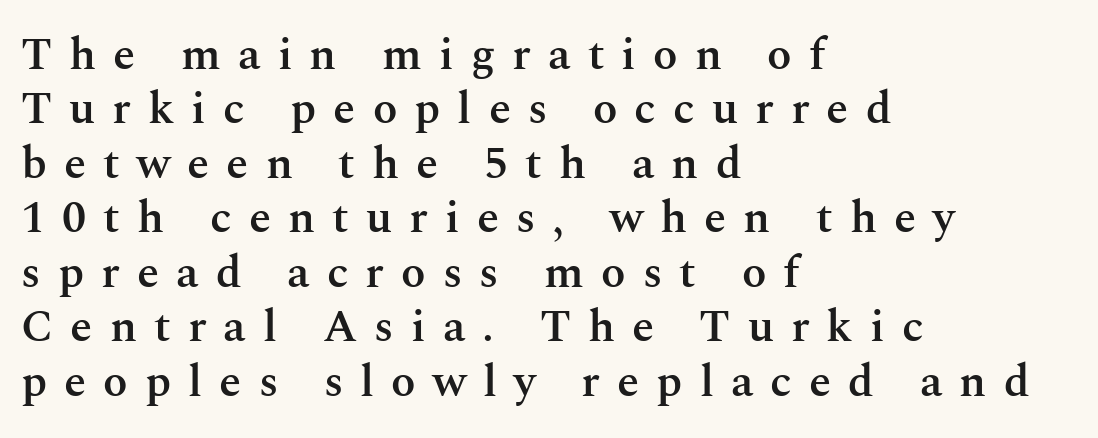
{"serif": "yes", "italic": "no", "bold": "semi", "weight": "semibold", "width": "normal", "stroke_contrast": "medium", "x_height": "medium", "monospaced": "no", "underline": "no", "align": "left", "line_spacing_ratio": 1.21, "letter_spacing": "wide", "letter_spacing_em": 0.38, "glyph_px": 45}
